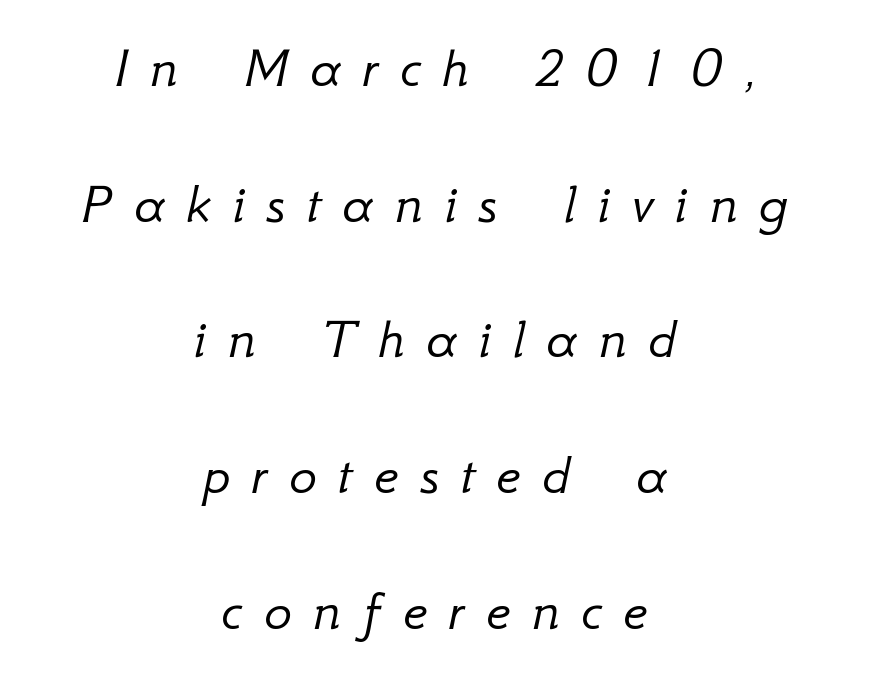
The image shows 58 px light type, italic (leaning right); set centered, loose line spacing (2.34x), unusually wide letter spacing (+0.37 em), not underlined; low stroke contrast and a small x-height.
